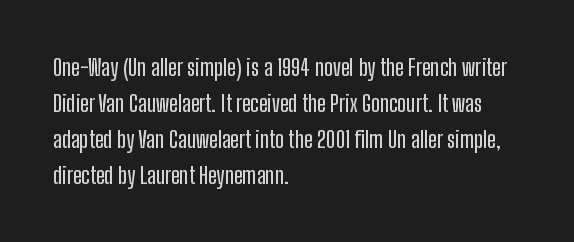
The passage shown has conventional tracking throughout. The axis of the letterforms is exactly vertical. In CSS terms this would be text-align: left. The area under the type is left untouched.
